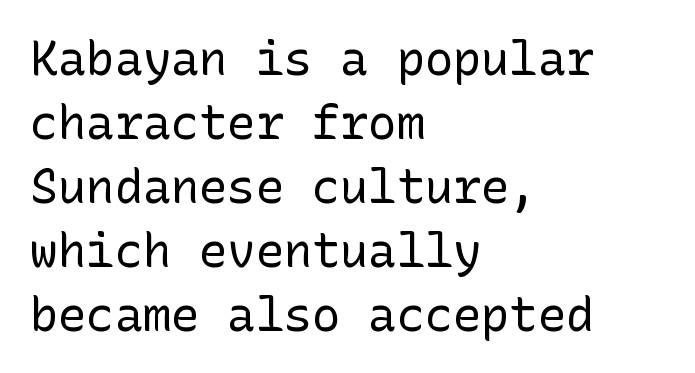
The image shows 47 px regular-weight sans-serif type, upright; set left-aligned, normal line spacing (1.36x), normal letter spacing, not underlined; low stroke contrast and a medium x-height.
